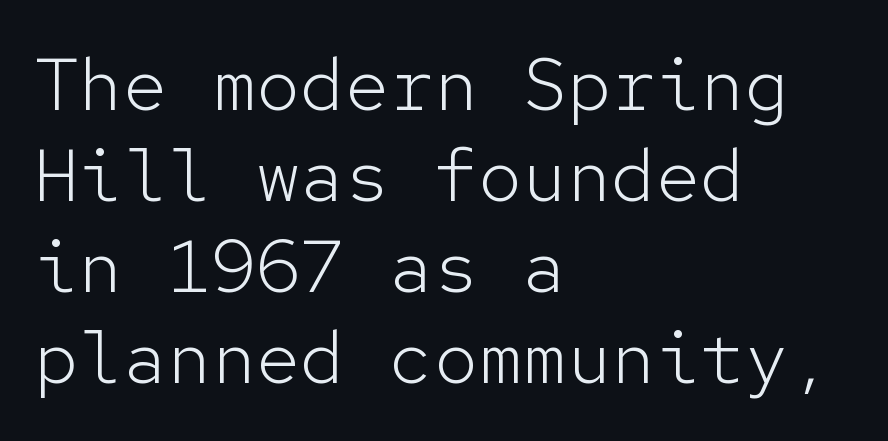
Is the type heavy? It reads as light-to-regular instead. Default kerning and tracking; the words read as compact shapes. Casual observation: everything's shoved over to the left. Note the uniform advance width — an 'i' takes as much space as an 'm'. The space directly below the letters is spotless. The letters carry no serifs — their stems end cleanly without finishing strokes.
